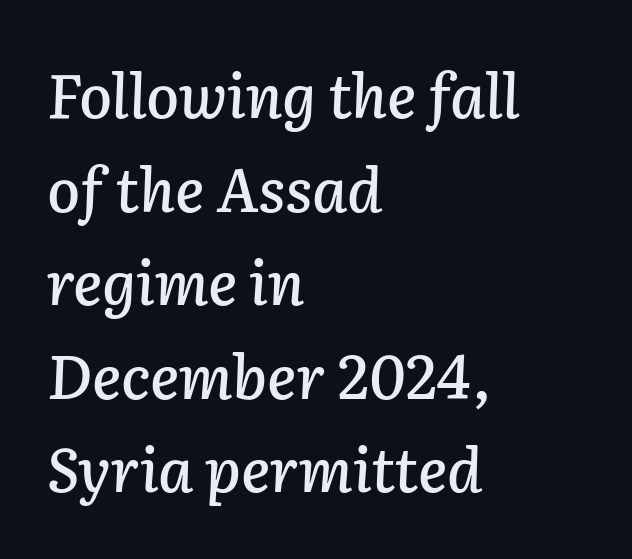
Q: Is the text italic (slanted)? A: Yes, it leans right by about 2 degrees.
Q: Is the text underlined? A: No.
Q: How is the paragraph aligned? A: Left-aligned.
Q: Is the spacing between letters normal or unusually wide? A: Normal.
Q: Is the spacing between lines tight, normal or loose? A: Normal.
Q: Width (condensed, normal, or wide)? A: Normal.
Q: Stroke contrast? A: Low.
Q: x-height? A: Medium.
Q: Monospaced? A: No.
